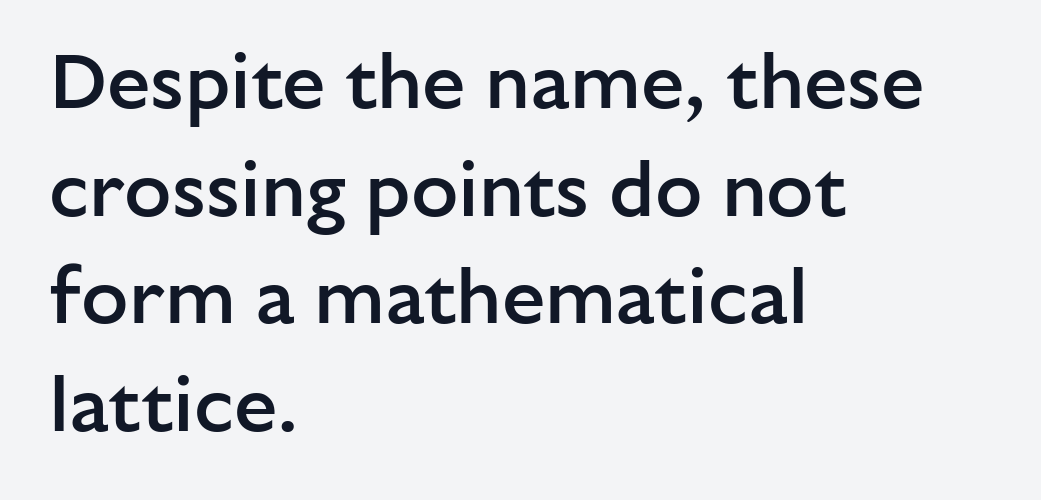
{"serif": "no", "italic": "no", "bold": "semi", "weight": "semibold", "width": "normal", "stroke_contrast": "low", "x_height": "medium", "monospaced": "no", "underline": "no", "align": "left", "line_spacing": "normal", "line_spacing_ratio": 1.38, "letter_spacing": "normal", "letter_spacing_em": 0.0, "glyph_px": 78}
